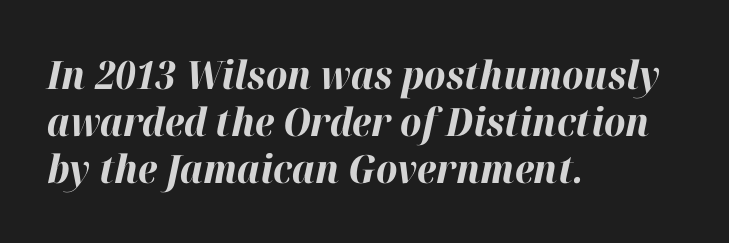
Q: Is the text bold? A: Yes.
Q: Is the text italic (slanted)? A: Yes, it leans right by about 12 degrees.
Q: Is the text underlined? A: No.
Q: How is the paragraph aligned? A: Left-aligned.
Q: Is the spacing between letters normal or unusually wide? A: Normal.
Q: Width (condensed, normal, or wide)? A: Normal.
Q: Stroke contrast? A: High.
Q: x-height? A: Medium.
Q: Monospaced? A: No.
